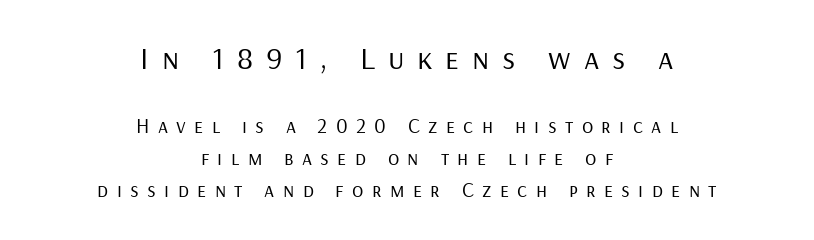
The image shows 32 px regular-weight sans-serif type, upright; set centered, normal line spacing (1.53x), unusually wide letter spacing (+0.4 em), not underlined; the first (top) block is 1.52x larger; low stroke contrast and a medium x-height.
